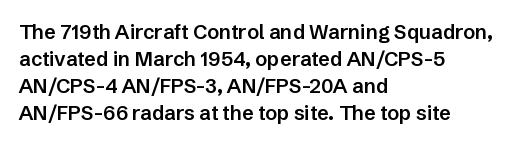
Q: Is the text bold? A: Semi-bold.
Q: Is the text italic (slanted)? A: No, it is upright.
Q: Is the text underlined? A: No.
Q: How is the paragraph aligned? A: Left-aligned.
Q: Is the spacing between letters normal or unusually wide? A: Normal.
Q: Is the spacing between lines tight, normal or loose? A: Normal.
